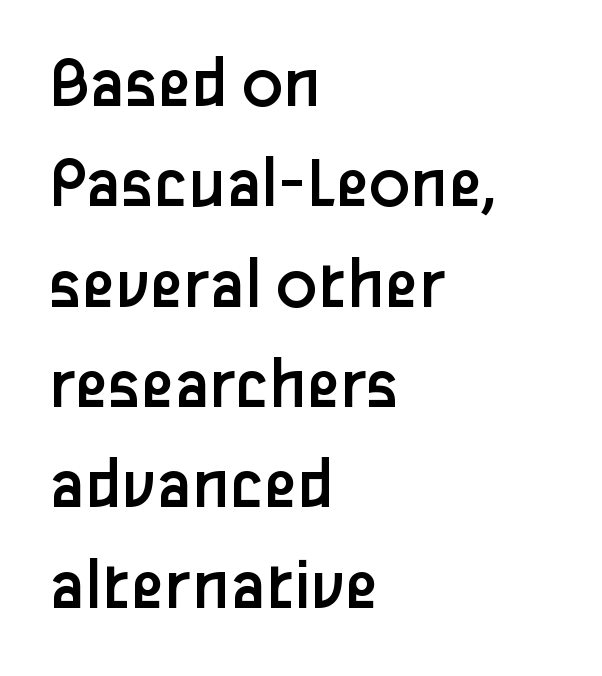
{"serif": "no", "italic": "no", "bold": "no", "weight": "regular", "width": "normal", "stroke_contrast": "low", "x_height": "medium", "monospaced": "no", "underline": "no", "align": "left", "line_spacing": "normal", "line_spacing_ratio": 1.32, "letter_spacing": "normal", "letter_spacing_em": 0.0, "glyph_px": 76}
